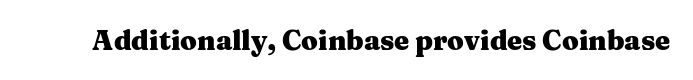
The image shows 27 px bold type, upright; set normal letter spacing, not underlined.
